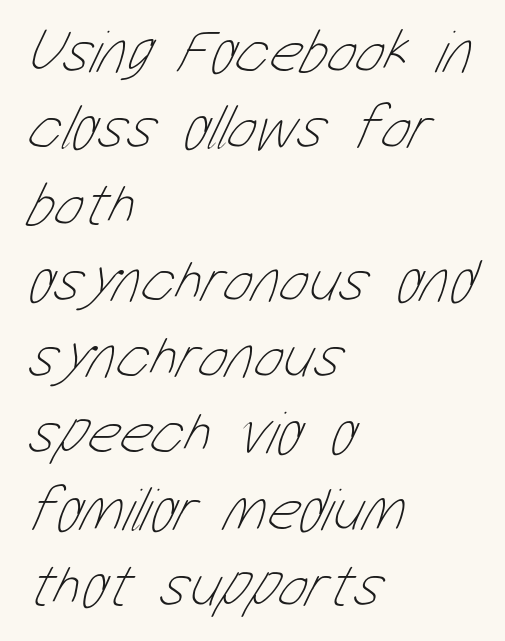
The face used here is rendered with its standard letterfit. The passage shown is typed in a proportional face where columns would drift. Each row of text sits above clean, open space. The paragraph has a hard left edge and a soft right edge. The passage shown is not bold in any degree.
